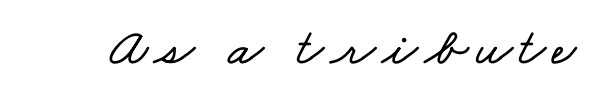
Q: Is the text underlined? A: No.
Q: Width (condensed, normal, or wide)? A: Wide.
Q: Stroke contrast? A: Low.
Q: x-height? A: Small.
Q: Monospaced? A: No.
